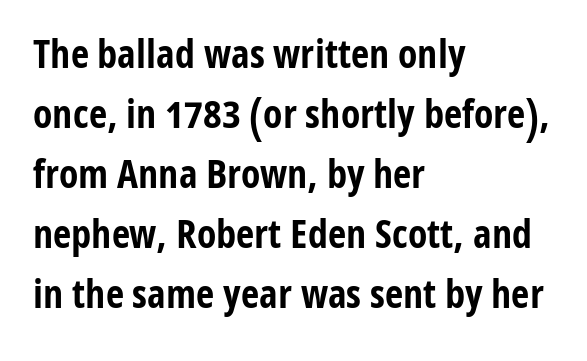
Unlike italic type, these characters show no tilt at all. The leading is moderate, giving the passage an even texture. The letters carry no serifs — their stems end cleanly without finishing strokes. Casual observation: everything's shoved over to the left.
